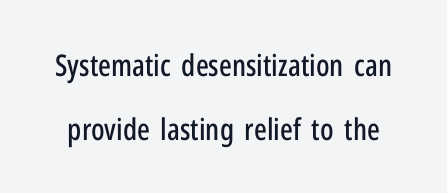
The image shows 30 px condensed sans-serif type, upright; set loose line spacing (2.14x), normal letter spacing, not underlined; low stroke contrast and a medium x-height.
